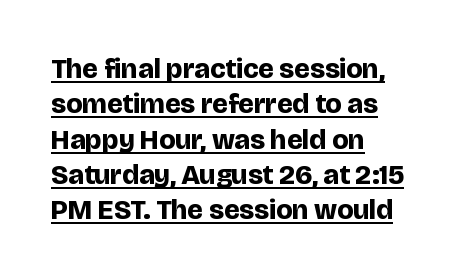
This rendering employs a face without finishing strokes, i.e., a sans-serif. Look at the tracking — it's just the regular setting, nothing added. Each line of the rendering has a horizontal stroke beneath the glyphs. This sample has the flowing, uneven cadence of proportional lettering.
